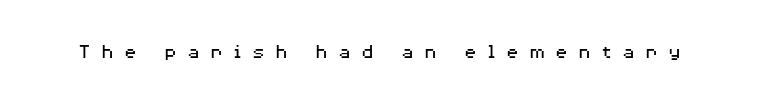
Q: Is the text bold? A: No.
Q: Is the text italic (slanted)? A: No, it is upright.
Q: Is the text underlined? A: No.
Q: Is the spacing between letters normal or unusually wide? A: Unusually wide.
